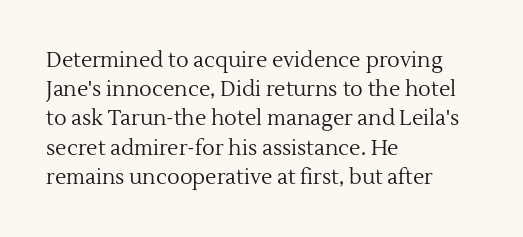
Q: Is the text bold? A: No.
Q: Is the text italic (slanted)? A: No, it is upright.
Q: Is the text underlined? A: No.
Q: How is the paragraph aligned? A: Left-aligned.
Q: Is the spacing between letters normal or unusually wide? A: Normal.
Q: Is the spacing between lines tight, normal or loose? A: Normal.
